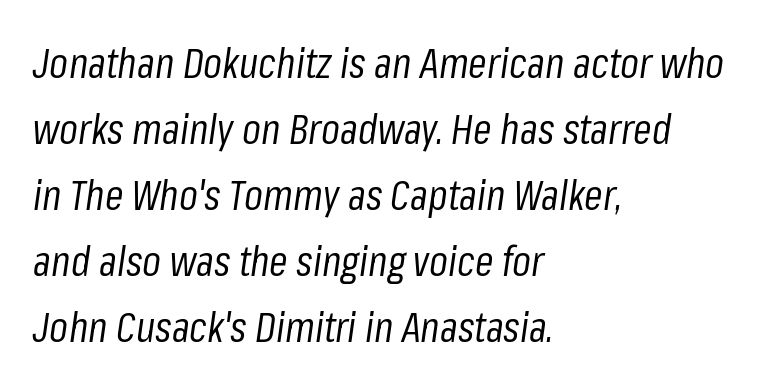
The image shows 42 px regular-weight, condensed type, italic (leaning right); set left-aligned, normal line spacing (1.57x), normal letter spacing, not underlined; low stroke contrast and a medium x-height.
